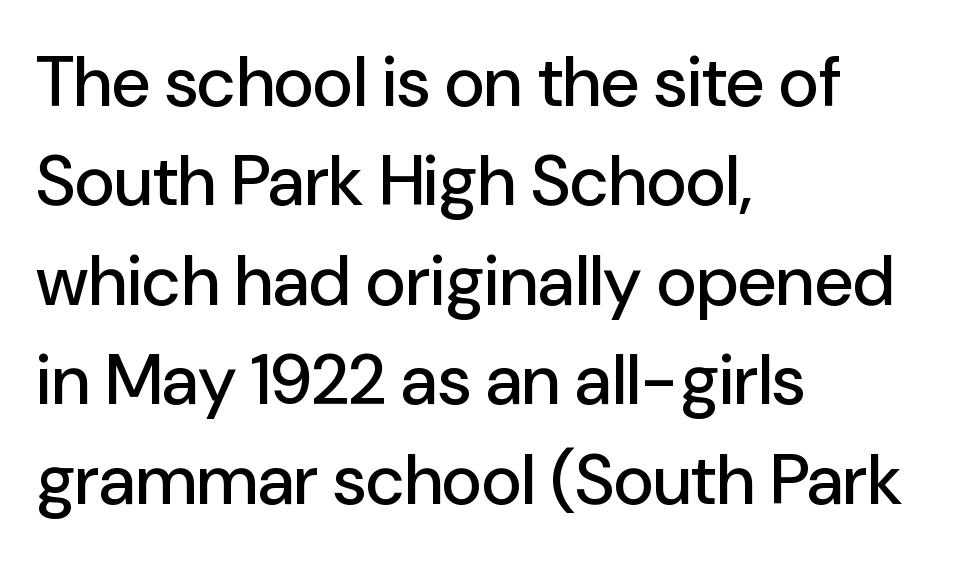
Ordinary non-slanted type is in use. One-word summary of the alignment: left. Vertically, the passage feels balanced, rows spaced as you'd expect. This sample has the flowing, uneven cadence of proportional lettering. These lines are composed in type without serifs. Clear beneath every line of the passage.
